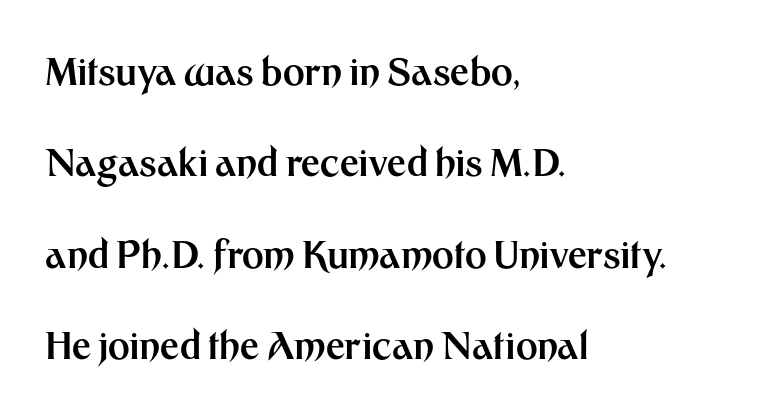
Q: Is the text bold? A: Yes.
Q: Is the text italic (slanted)? A: No, it is upright.
Q: Is the typeface a serif or a sans-serif typeface? A: Sans-serif.
Q: Is the text underlined? A: No.
Q: How is the paragraph aligned? A: Left-aligned.
Q: Is the spacing between letters normal or unusually wide? A: Normal.
Q: Is the spacing between lines tight, normal or loose? A: Loose.
Q: Width (condensed, normal, or wide)? A: Normal.
Q: Stroke contrast? A: Medium.
Q: x-height? A: Medium.
Q: Monospaced? A: No.
